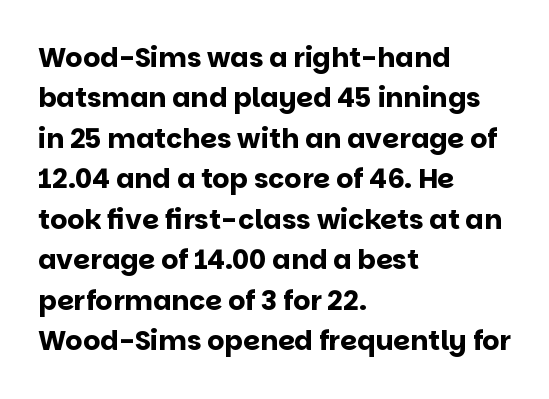
Look at the tracking — it's just the regular setting, nothing added. A classic flush-left, rag-right setting is used for this passage. Lines of text with bare space underneath. The font's upright variant was chosen for this text.
